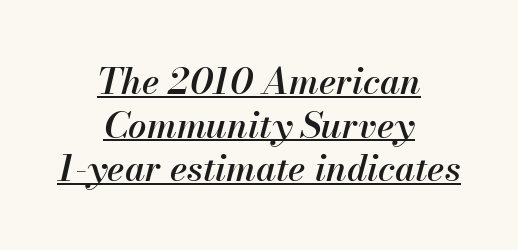
Q: Is the text bold? A: Semi-bold.
Q: Is the text italic (slanted)? A: Yes, it leans right by about 13 degrees.
Q: Is the text underlined? A: Yes.
Q: How is the paragraph aligned? A: Centered.
Q: Is the spacing between letters normal or unusually wide? A: Normal.
Q: Width (condensed, normal, or wide)? A: Normal.
Q: Stroke contrast? A: Medium.
Q: x-height? A: Small.
Q: Monospaced? A: No.
